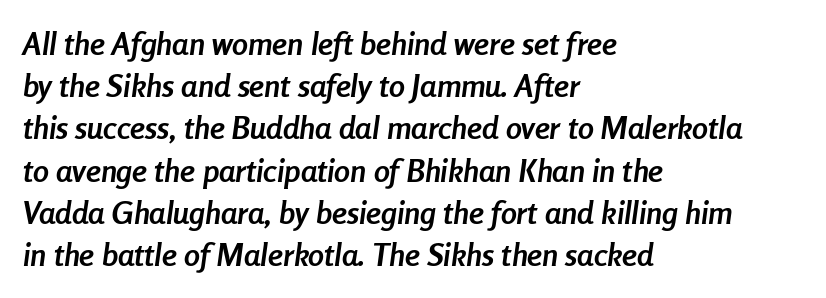
Q: Is the text bold? A: Yes.
Q: Is the text italic (slanted)? A: Yes, it leans right by about 8 degrees.
Q: Is the text underlined? A: No.
Q: How is the paragraph aligned? A: Left-aligned.
Q: Is the spacing between letters normal or unusually wide? A: Normal.
Q: Is the spacing between lines tight, normal or loose? A: Normal.
Q: Width (condensed, normal, or wide)? A: Condensed.
Q: Stroke contrast? A: Low.
Q: x-height? A: Medium.
Q: Monospaced? A: No.
